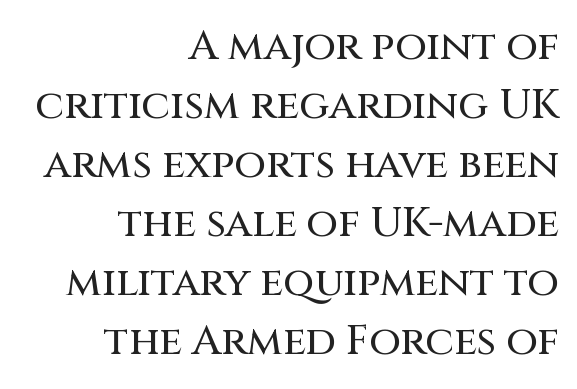
The words here are not underlined. Letter spacing: default. Note the varied advance widths — an 'i' is clearly narrower than an 'm'. Letterform terminals end flat and unadorned throughout the passage. A typesetter would call this leading conventional body-copy spacing. Is the block centered? No — it sits flush against the right margin.
